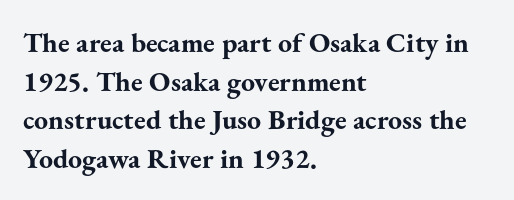
{"serif": "yes", "italic": "no", "bold": "yes", "weight": "bold", "width": "normal", "stroke_contrast": "medium", "x_height": "small", "monospaced": "no", "underline": "no", "align": "left", "line_spacing": "normal", "line_spacing_ratio": 1.38, "letter_spacing": "normal", "letter_spacing_em": 0.0, "glyph_px": 28}
